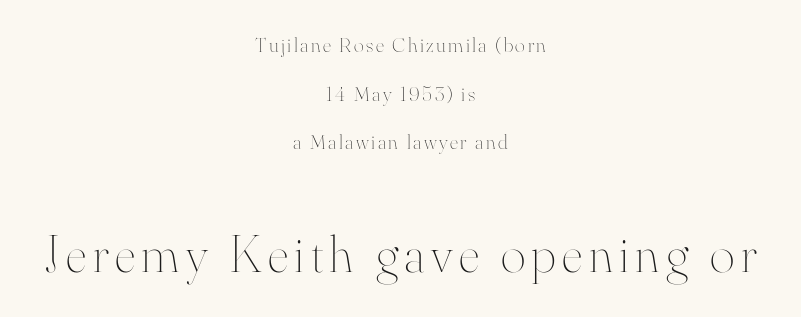
Q: Is the text bold? A: No.
Q: Is the text italic (slanted)? A: No, it is upright.
Q: Is the text underlined? A: No.
Q: How is the paragraph aligned? A: Centered.
Q: Is the spacing between lines tight, normal or loose? A: Loose.
Q: Which block of text is set in a larger size, the first (top) or the second (bottom)? A: The second (bottom) one.
Q: Width (condensed, normal, or wide)? A: Normal.
Q: Stroke contrast? A: High.
Q: x-height? A: Small.
Q: Monospaced? A: No.
